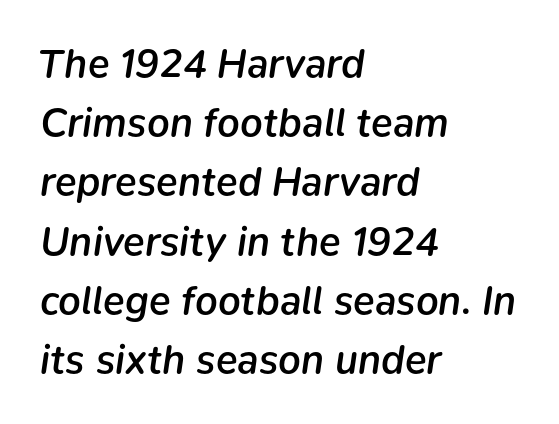
{"italic": "yes", "lean": "right", "slant_degrees": 9, "bold": "semi", "weight": "semibold", "width": "normal", "stroke_contrast": "low", "x_height": "medium", "monospaced": "no", "underline": "no", "align": "left", "line_spacing": "normal", "line_spacing_ratio": 1.48, "letter_spacing": "normal", "letter_spacing_em": 0.0, "glyph_px": 40}
